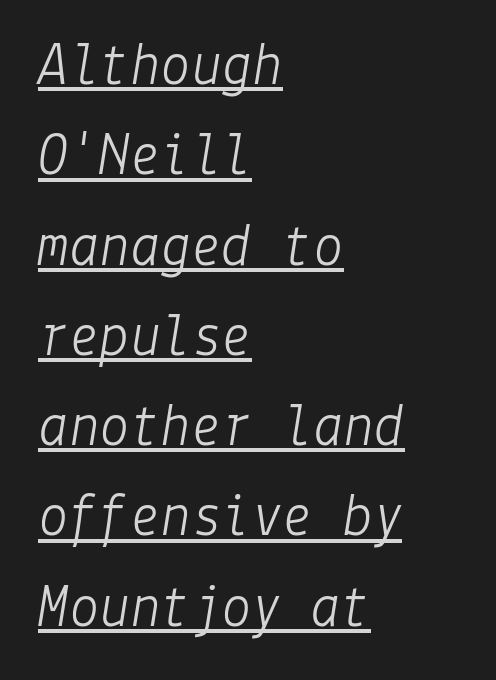
The image shows 61 px light type, italic (leaning right); set left-aligned, normal line spacing (1.48x), normal letter spacing, underlined; low stroke contrast and a medium x-height.
